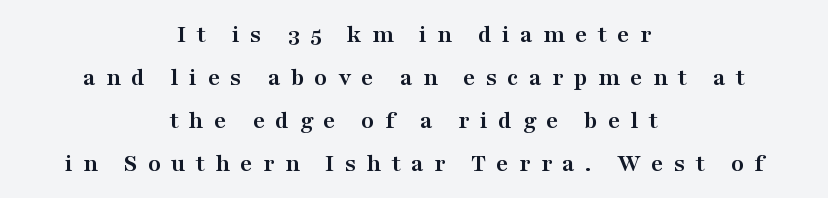
{"italic": "no", "bold": "yes", "underline": "no", "align": "center", "line_spacing": "normal", "line_spacing_ratio": 1.65, "letter_spacing": "wide", "letter_spacing_em": 0.4, "glyph_px": 26}
